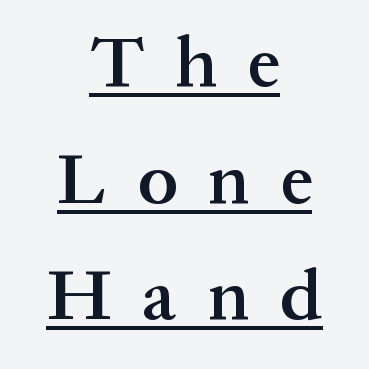
{"serif": "yes", "italic": "no", "bold": "semi", "weight": "semibold", "width": "normal", "stroke_contrast": "medium", "x_height": "medium", "monospaced": "no", "underline": "yes", "align": "center", "line_spacing": "normal", "line_spacing_ratio": 1.62, "letter_spacing": "wide", "letter_spacing_em": 0.43, "glyph_px": 72}
